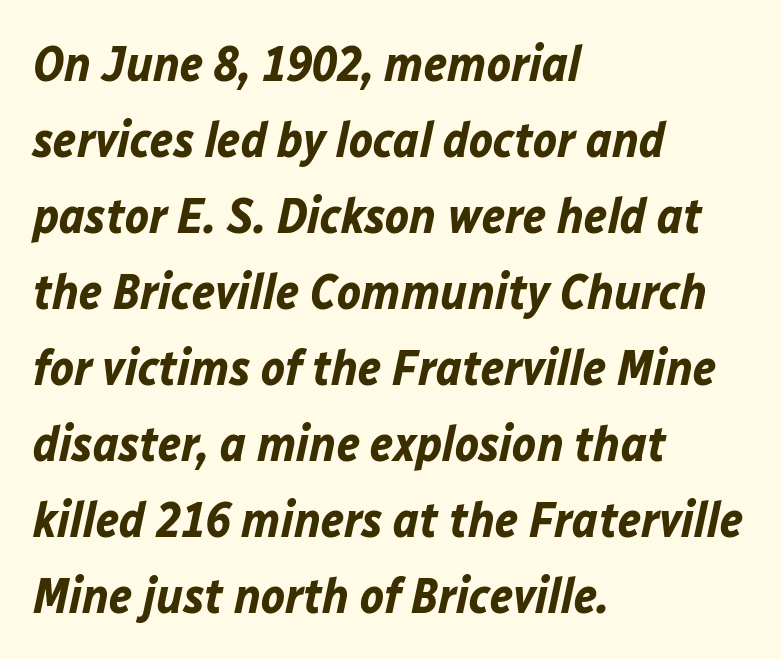
Q: Is the text bold? A: Yes.
Q: Is the text italic (slanted)? A: Yes, it leans right by about 12 degrees.
Q: Is the text underlined? A: No.
Q: How is the paragraph aligned? A: Left-aligned.
Q: Is the spacing between letters normal or unusually wide? A: Normal.
Q: Is the spacing between lines tight, normal or loose? A: Normal.
Q: Width (condensed, normal, or wide)? A: Normal.
Q: Stroke contrast? A: Low.
Q: x-height? A: Medium.
Q: Monospaced? A: No.
